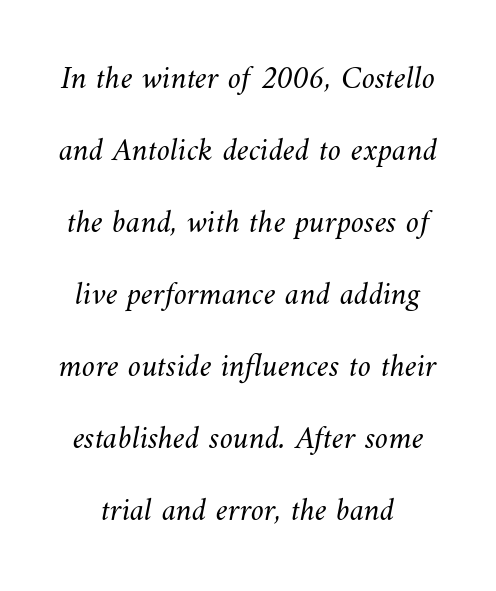
{"bold": "no", "weight": "light", "width": "normal", "stroke_contrast": "medium", "x_height": "small", "monospaced": "no", "underline": "no", "line_spacing": "loose", "line_spacing_ratio": 2.18, "letter_spacing": "normal", "letter_spacing_em": 0.0, "glyph_px": 33}
